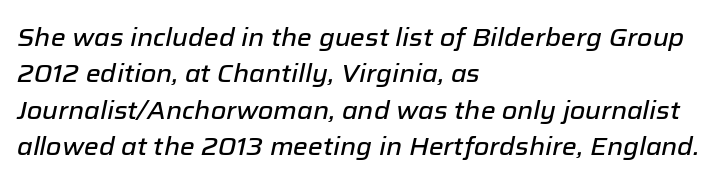
{"italic": "yes", "lean": "right", "slant_degrees": 12, "underline": "no", "align": "left", "line_spacing": "normal", "line_spacing_ratio": 1.46, "letter_spacing": "normal", "letter_spacing_em": 0.0, "glyph_px": 25}
